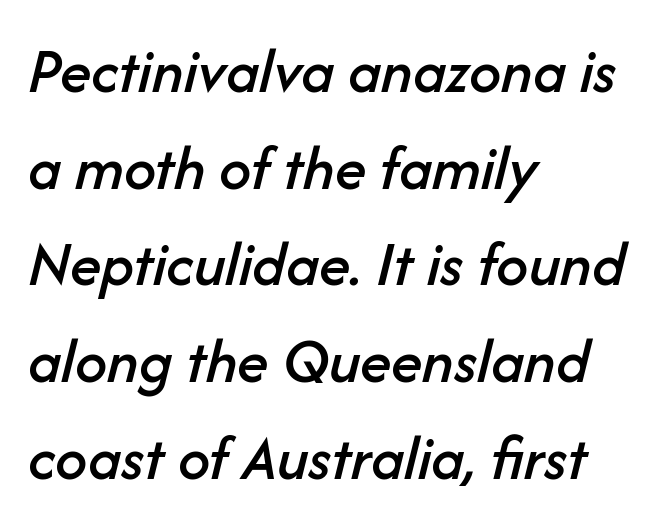
The image shows 64 px text type, italic (leaning right); set left-aligned, normal line spacing (1.51x), normal letter spacing, not underlined; low stroke contrast and a medium x-height.
